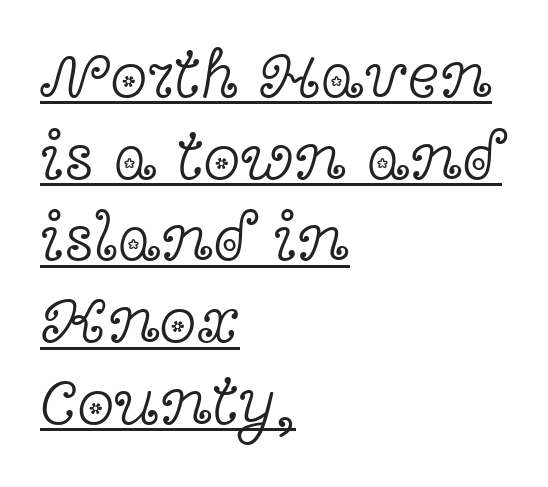
Q: Is the text bold? A: No.
Q: Is the text italic (slanted)? A: Yes.
Q: Is the typeface a serif or a sans-serif typeface? A: Serif.
Q: Is the text underlined? A: Yes.
Q: How is the paragraph aligned? A: Left-aligned.
Q: Is the spacing between letters normal or unusually wide? A: Normal.
Q: Width (condensed, normal, or wide)? A: Wide.
Q: x-height? A: Medium.
Q: Monospaced? A: No.
